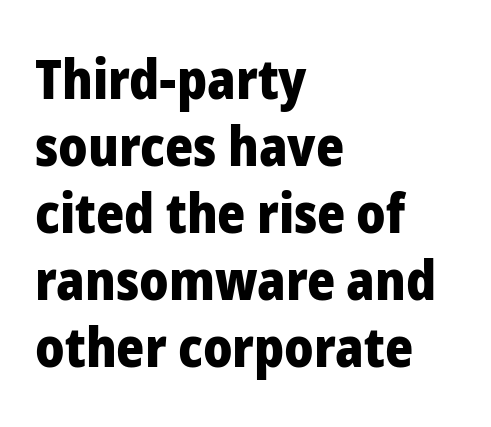
The ragged edge is on the right, which tells us the setting is flush left. A sans-serif font was chosen for this passage. Upright lettering throughout. Between one letter and the next there's only the usual sliver of space. Heavy-handed strokes throughout: this text is bold.
